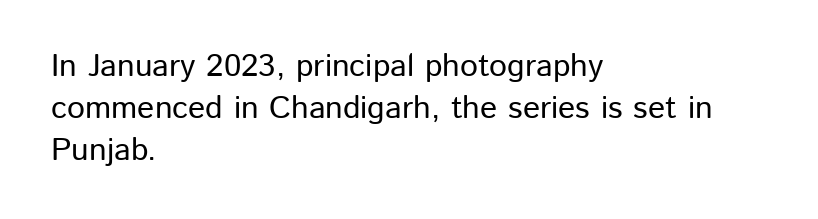
The image shows 32 px sans-serif type, upright; set left-aligned, normal line spacing (1.31x), normal letter spacing, not underlined; low stroke contrast and a medium x-height.
